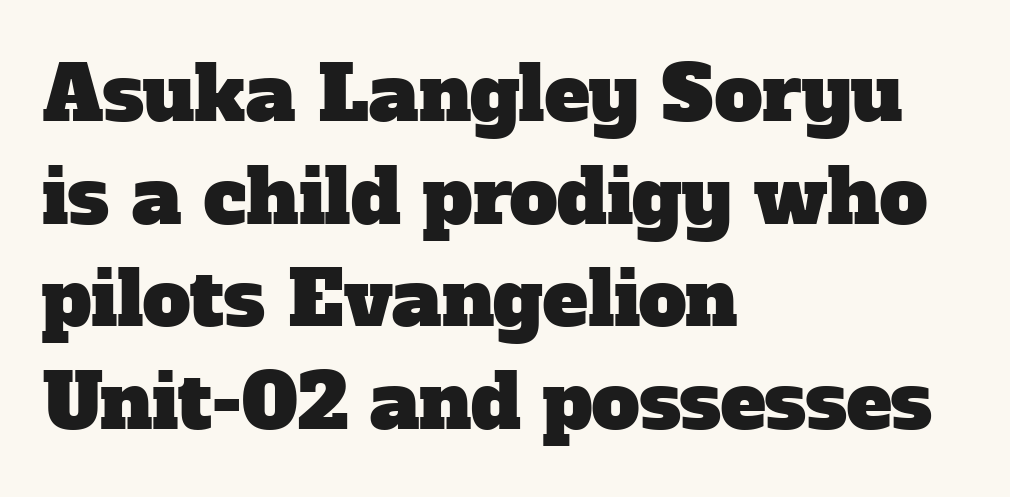
Q: Is the typeface a serif or a sans-serif typeface? A: Serif.
Q: Is the text underlined? A: No.
Q: How is the paragraph aligned? A: Left-aligned.
Q: Is the spacing between letters normal or unusually wide? A: Normal.
Q: Is the spacing between lines tight, normal or loose? A: Normal.
Q: Width (condensed, normal, or wide)? A: Normal.
Q: Stroke contrast? A: Low.
Q: x-height? A: Medium.
Q: Monospaced? A: No.
